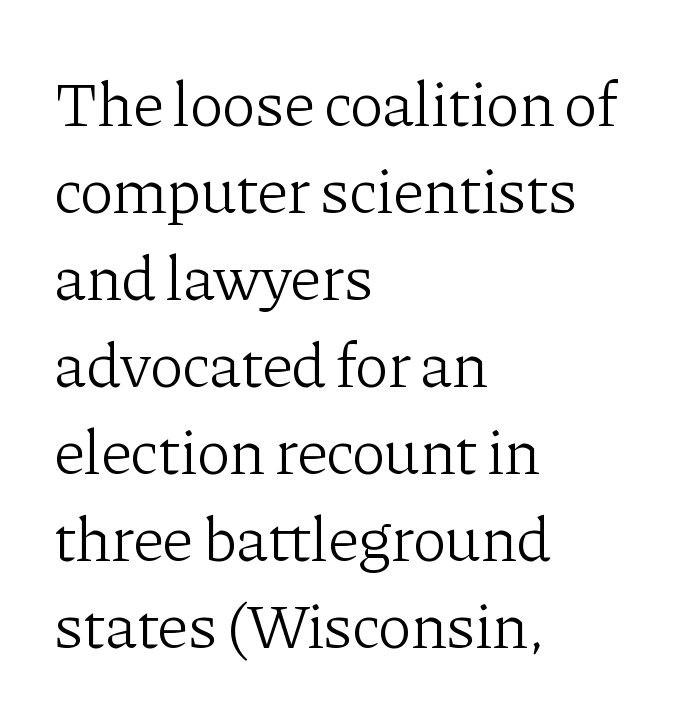
{"serif": "yes", "italic": "no", "bold": "no", "weight": "light", "width": "normal", "stroke_contrast": "low", "x_height": "medium", "monospaced": "no", "underline": "no", "align": "left", "line_spacing": "normal", "line_spacing_ratio": 1.36, "letter_spacing": "normal", "letter_spacing_em": 0.0, "glyph_px": 64}
